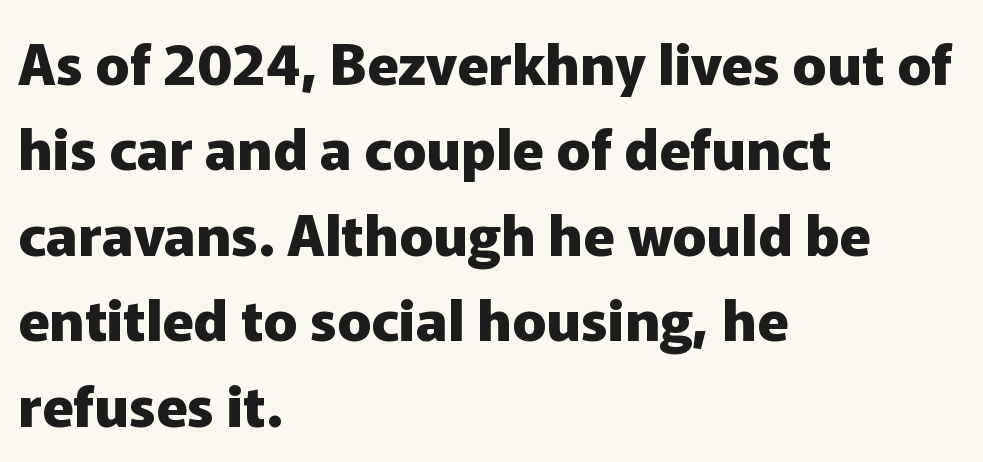
The image shows 57 px heavy sans-serif type, upright; set left-aligned, normal line spacing (1.5x), normal letter spacing, not underlined; low stroke contrast and a medium x-height.
